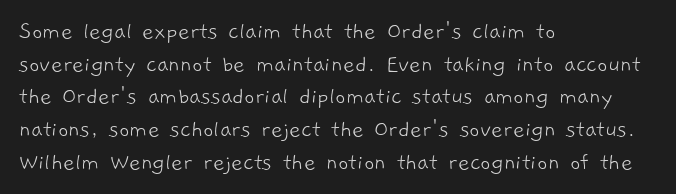
Q: Is the text bold? A: No.
Q: Is the text underlined? A: No.
Q: How is the paragraph aligned? A: Left-aligned.
Q: Is the spacing between letters normal or unusually wide? A: Normal.
Q: Is the spacing between lines tight, normal or loose? A: Normal.
